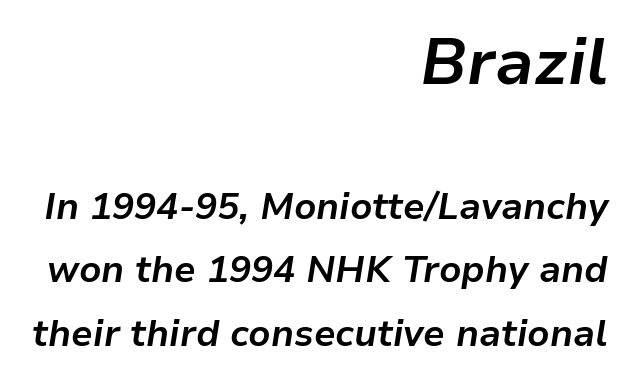
An italicized treatment has been applied to the whole sample. These lines keep a tight, regular rhythm from letter to letter. Character widths vary here, with narrow letters taking less room than wide ones. Summary of weight: heavy, a full bold. Anything drawn beneath the words? Only blank space. The paragraph has a hard right edge and a soft left edge.
